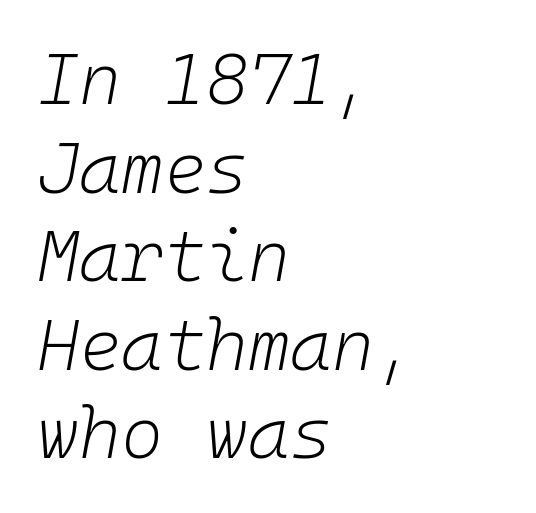
The image shows 72 px light type, italic (leaning right), monospaced; set left-aligned, line spacing 1.23x, normal letter spacing, not underlined; low stroke contrast and a medium x-height.
